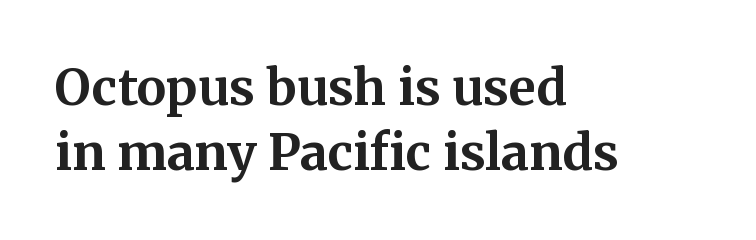
Q: Is the text bold? A: Yes.
Q: Is the text italic (slanted)? A: No, it is upright.
Q: Is the typeface a serif or a sans-serif typeface? A: Serif.
Q: Is the text underlined? A: No.
Q: How is the paragraph aligned? A: Left-aligned.
Q: Is the spacing between letters normal or unusually wide? A: Normal.
Q: Is the spacing between lines tight, normal or loose? A: Normal.
Q: Width (condensed, normal, or wide)? A: Normal.
Q: Stroke contrast? A: Medium.
Q: x-height? A: Medium.
Q: Monospaced? A: No.
